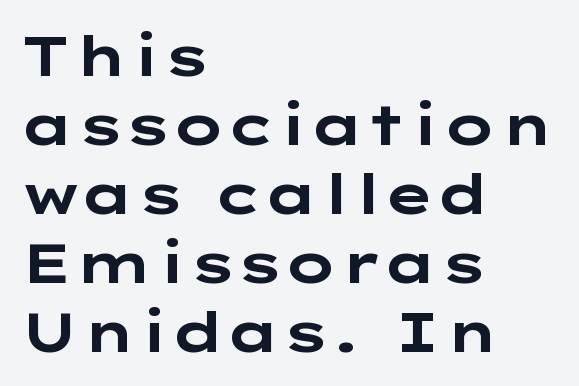
The image shows 56 px bold, wide sans-serif type, upright; set left-aligned, line spacing 1.23x, normal letter spacing, not underlined; low stroke contrast and a medium x-height.
